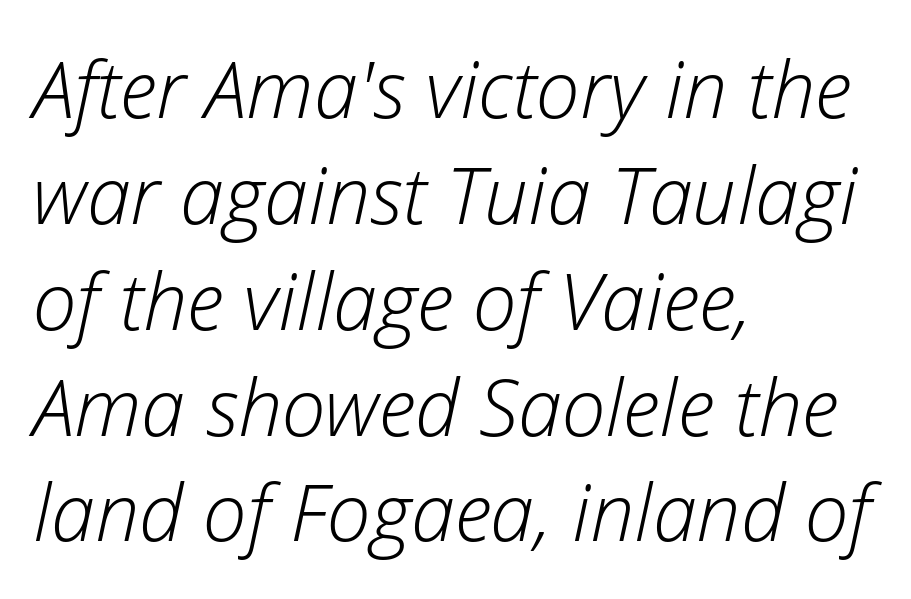
Q: Is the text bold? A: No.
Q: Is the text italic (slanted)? A: Yes, it leans right by about 12 degrees.
Q: Is the text underlined? A: No.
Q: How is the paragraph aligned? A: Left-aligned.
Q: Is the spacing between letters normal or unusually wide? A: Normal.
Q: Is the spacing between lines tight, normal or loose? A: Normal.
Q: Width (condensed, normal, or wide)? A: Normal.
Q: Stroke contrast? A: Low.
Q: x-height? A: Medium.
Q: Monospaced? A: No.
